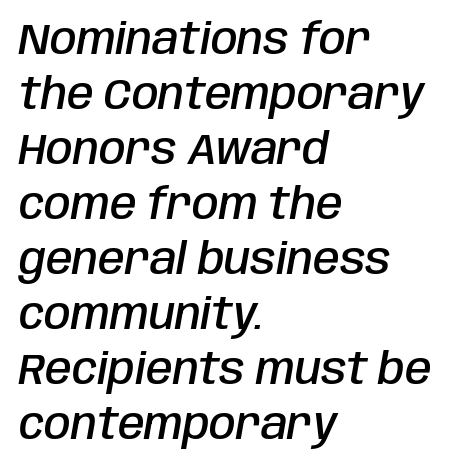
This sample uses plain, unmodified letter spacing. Proportional: the letters do not fall into vertical columns. Decoration check: the copy has no underline. Emphasis-style slanted type is in use.
